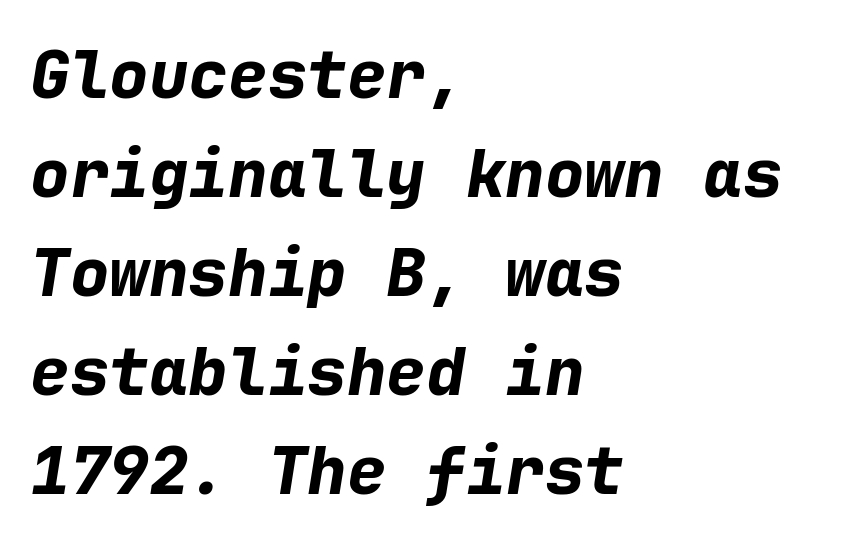
{"italic": "yes", "lean": "right", "slant_degrees": 9, "bold": "yes", "weight": "bold", "width": "normal", "stroke_contrast": "low", "x_height": "medium", "monospaced": "yes", "underline": "no", "align": "left", "line_spacing": "normal", "line_spacing_ratio": 1.5, "letter_spacing": "normal", "letter_spacing_em": 0.0, "glyph_px": 66}
